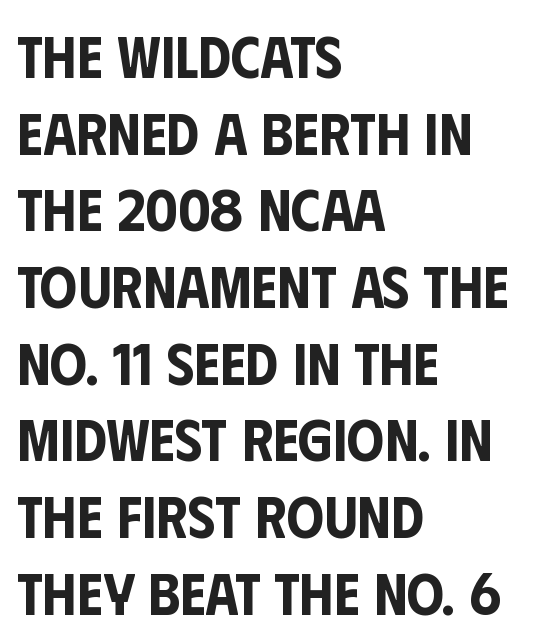
The image shows 59 px condensed sans-serif type, upright; set left-aligned, normal line spacing (1.3x), normal letter spacing, not underlined; low stroke contrast and a large x-height.
